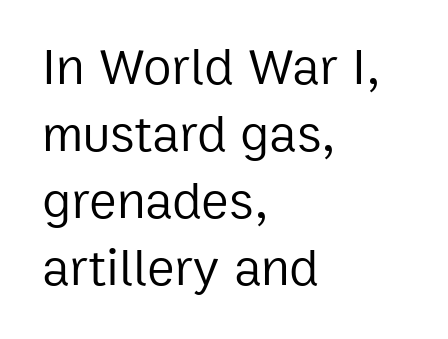
Quick note: not italic, upright. Stem width sits at or under what a default text font uses. Typographically, this falls in the sans-serif category. This rendering features lettering with no underline. What's the leading like? Ordinary, nothing unusual. Each letter keeps its own natural width here, so spacing adapts to shape.
